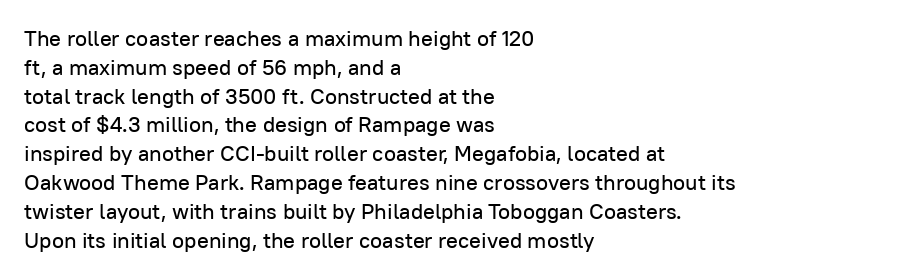
The image shows 22 px text type, upright; set left-aligned, normal line spacing (1.31x), normal letter spacing, not underlined.
